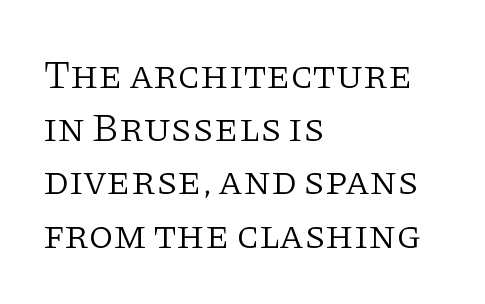
The image shows 40 px light serif type, upright; set left-aligned, normal line spacing (1.33x), normal letter spacing, not underlined; low stroke contrast and a large x-height.
